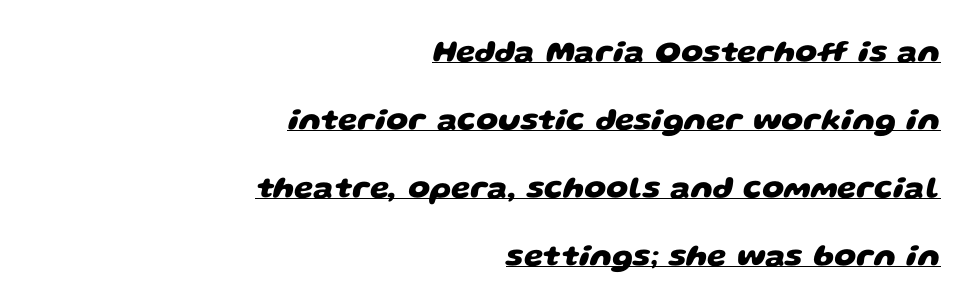
Q: Is the text bold? A: Yes.
Q: Is the typeface a serif or a sans-serif typeface? A: Sans-serif.
Q: Is the text underlined? A: Yes.
Q: How is the paragraph aligned? A: Right-aligned.
Q: Is the spacing between letters normal or unusually wide? A: Normal.
Q: Is the spacing between lines tight, normal or loose? A: Loose.
Q: Width (condensed, normal, or wide)? A: Wide.
Q: Stroke contrast? A: Low.
Q: x-height? A: Large.
Q: Monospaced? A: No.
